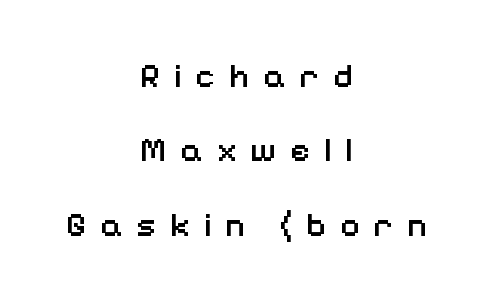
{"serif": "no", "italic": "no", "bold": "semi", "weight": "semibold", "width": "normal", "stroke_contrast": "low", "x_height": "medium", "monospaced": "no", "underline": "no", "align": "center", "line_spacing": "loose", "line_spacing_ratio": 2.19, "letter_spacing": "wide", "letter_spacing_em": 0.4, "glyph_px": 34}
